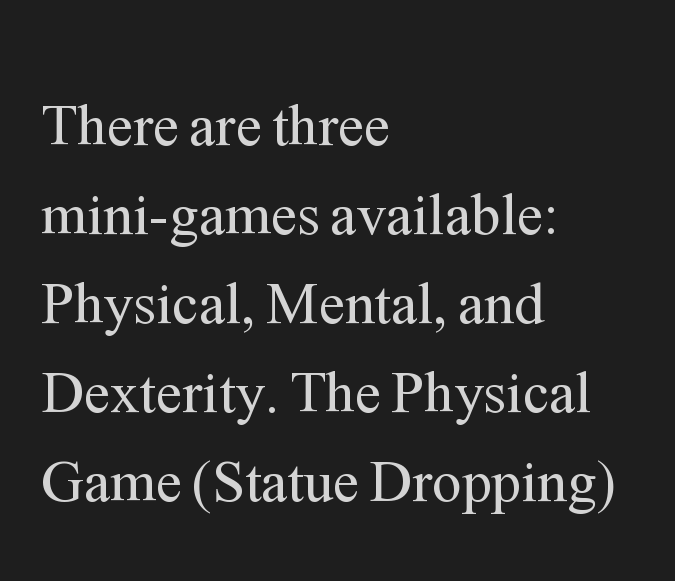
{"serif": "yes", "italic": "no", "bold": "no", "weight": "regular", "width": "normal", "stroke_contrast": "medium", "x_height": "medium", "monospaced": "no", "underline": "no", "align": "left", "line_spacing": "normal", "line_spacing_ratio": 1.51, "letter_spacing": "normal", "letter_spacing_em": 0.0, "glyph_px": 59}
